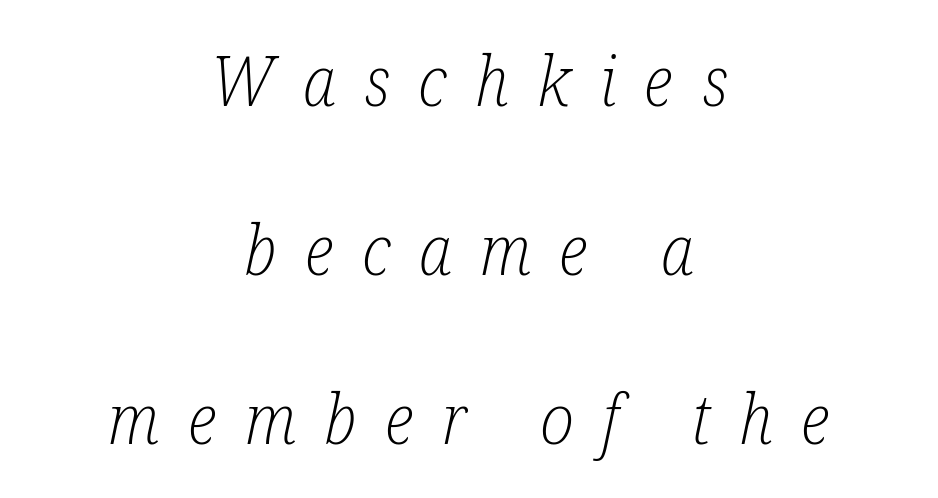
Think of a printed novel: that variable character pitch is what you see here. The passage shown is not underscored anywhere. Nothing heavy about these letters — not bold at all. Words appear elongated and porous because spacing is wide. The compositor balanced each line on the midline.
